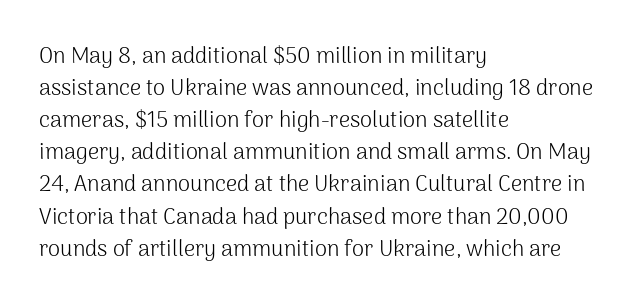
{"italic": "no", "bold": "no", "underline": "no", "align": "left", "line_spacing": "normal", "line_spacing_ratio": 1.46, "letter_spacing": "normal", "letter_spacing_em": 0.0, "glyph_px": 22}
